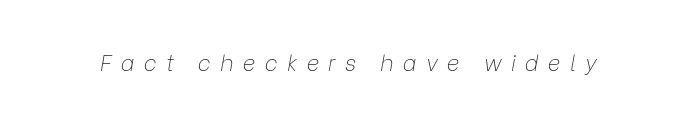
Weight: regular or lighter. The text carries the slant typical of an italic or oblique font. Rule under the text: the space is simply empty. The passage shown has open, widely tracked lettering throughout.
